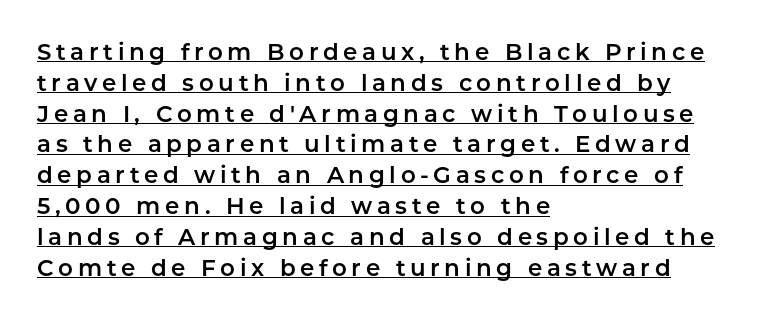
Q: Is the text italic (slanted)? A: No, it is upright.
Q: Is the text underlined? A: Yes.
Q: How is the paragraph aligned? A: Left-aligned.
Q: Is the spacing between letters normal or unusually wide? A: Unusually wide.
Q: Is the spacing between lines tight, normal or loose? A: Normal.
